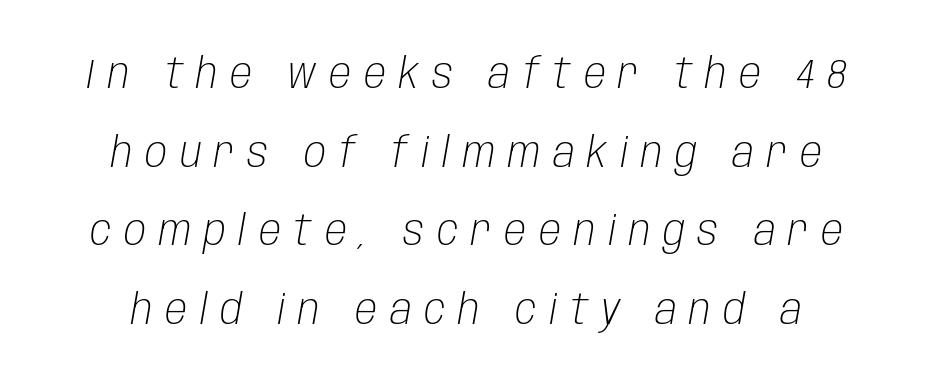
Q: Is the text bold? A: No.
Q: Is the text italic (slanted)? A: Yes, it leans right by about 10 degrees.
Q: Is the text underlined? A: No.
Q: Is the spacing between letters normal or unusually wide? A: Unusually wide.
Q: Is the spacing between lines tight, normal or loose? A: Loose.
Q: Width (condensed, normal, or wide)? A: Condensed.
Q: Stroke contrast? A: Low.
Q: x-height? A: Large.
Q: Monospaced? A: No.
